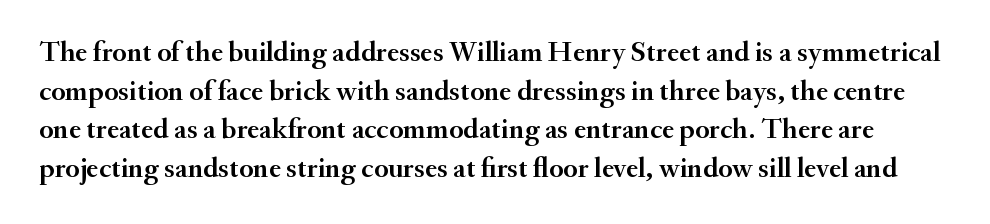
Q: Is the text italic (slanted)? A: No, it is upright.
Q: Is the typeface a serif or a sans-serif typeface? A: Serif.
Q: Is the text underlined? A: No.
Q: Is the spacing between letters normal or unusually wide? A: Normal.
Q: Is the spacing between lines tight, normal or loose? A: Normal.
Q: Width (condensed, normal, or wide)? A: Normal.
Q: Stroke contrast? A: Medium.
Q: x-height? A: Small.
Q: Monospaced? A: No.
